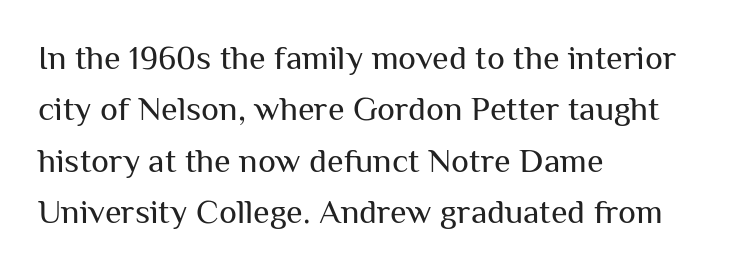
The image shows 34 px regular-weight sans-serif type, upright; set left-aligned, normal line spacing (1.51x), normal letter spacing, not underlined; medium stroke contrast and a medium x-height.
